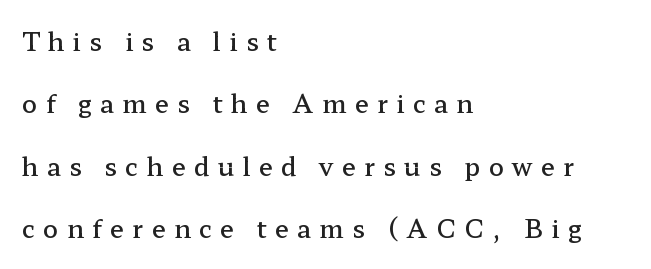
The image shows 25 px text type, upright; set left-aligned, loose line spacing (2.5x), unusually wide letter spacing (+0.33 em), not underlined.
